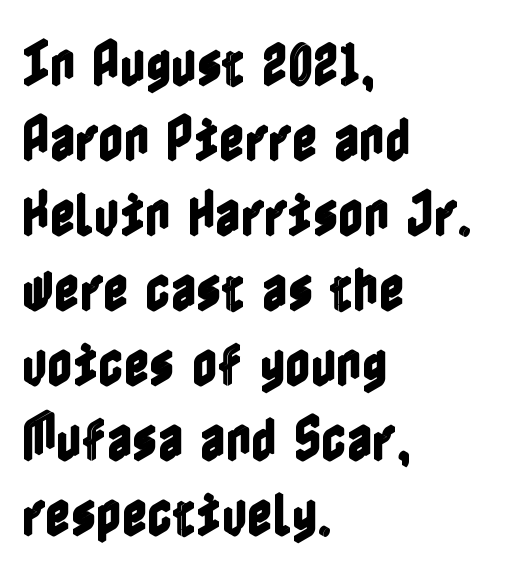
Q: Is the text italic (slanted)? A: No, it is upright.
Q: Is the text underlined? A: No.
Q: How is the paragraph aligned? A: Left-aligned.
Q: Is the spacing between letters normal or unusually wide? A: Normal.
Q: Is the spacing between lines tight, normal or loose? A: Normal.
Q: Width (condensed, normal, or wide)? A: Condensed.
Q: x-height? A: Medium.
